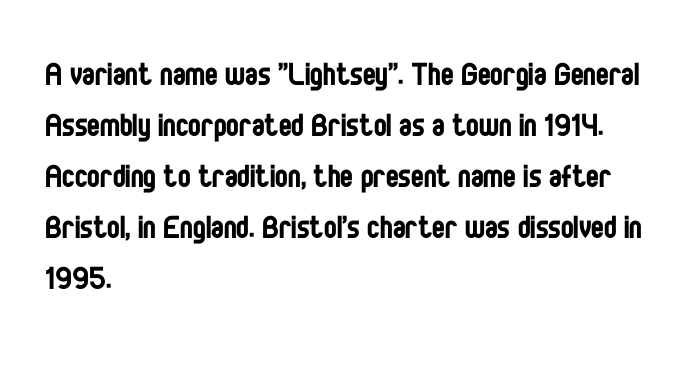
The image shows 38 px regular-weight, condensed sans-serif type, upright; set left-aligned, normal line spacing (1.34x), normal letter spacing, not underlined; low stroke contrast and a large x-height.
